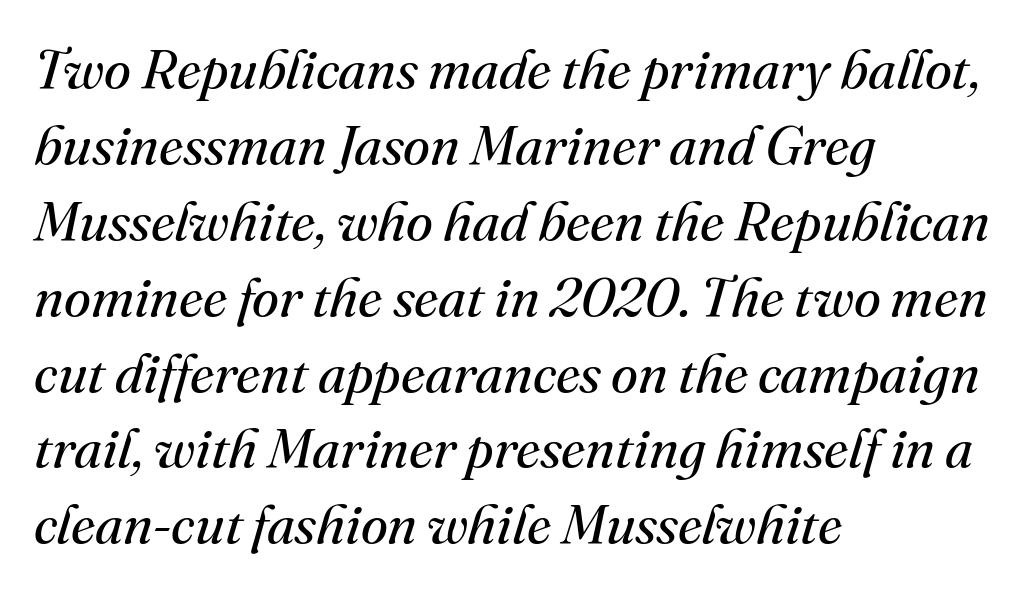
{"serif": "yes", "italic": "yes", "lean": "right", "slant_degrees": 16, "bold": "no", "weight": "regular", "width": "normal", "stroke_contrast": "medium", "x_height": "small", "monospaced": "no", "underline": "no", "align": "left", "line_spacing": "normal", "line_spacing_ratio": 1.38, "letter_spacing": "normal", "letter_spacing_em": 0.0, "glyph_px": 55}
